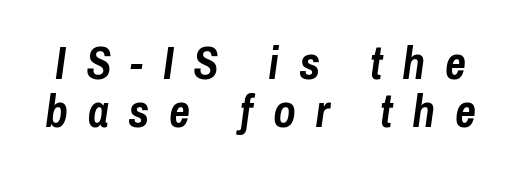
Q: Is the text bold? A: Yes.
Q: Is the text italic (slanted)? A: Yes, it leans right by about 8 degrees.
Q: Is the text underlined? A: No.
Q: Is the spacing between letters normal or unusually wide? A: Unusually wide.
Q: Is the spacing between lines tight, normal or loose? A: Tight.
Q: Width (condensed, normal, or wide)? A: Condensed.
Q: Stroke contrast? A: Low.
Q: x-height? A: Medium.
Q: Monospaced? A: No.
